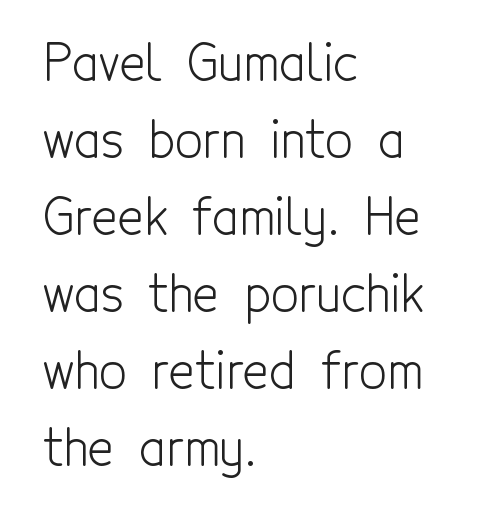
Q: Is the text bold? A: No.
Q: Is the text italic (slanted)? A: No, it is upright.
Q: Is the typeface a serif or a sans-serif typeface? A: Sans-serif.
Q: Is the text underlined? A: No.
Q: How is the paragraph aligned? A: Left-aligned.
Q: Is the spacing between letters normal or unusually wide? A: Normal.
Q: Is the spacing between lines tight, normal or loose? A: Normal.
Q: Width (condensed, normal, or wide)? A: Condensed.
Q: x-height? A: Medium.
Q: Monospaced? A: No.
